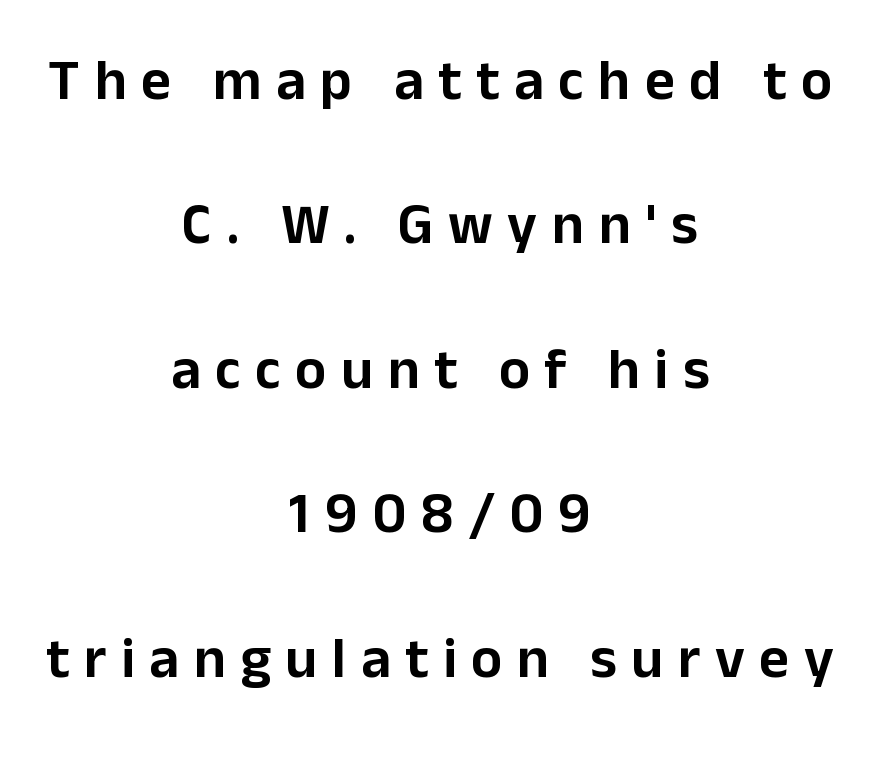
These lines stand farther apart than default settings would place them. Line starts and ends both wander, symmetrically. You could only call the tracking loose — the letters float apart. The zone under the glyphs is completely vacant. Each letter keeps its own natural width here, so spacing adapts to shape. The designer went with a sans here, leaving each stem footless.
